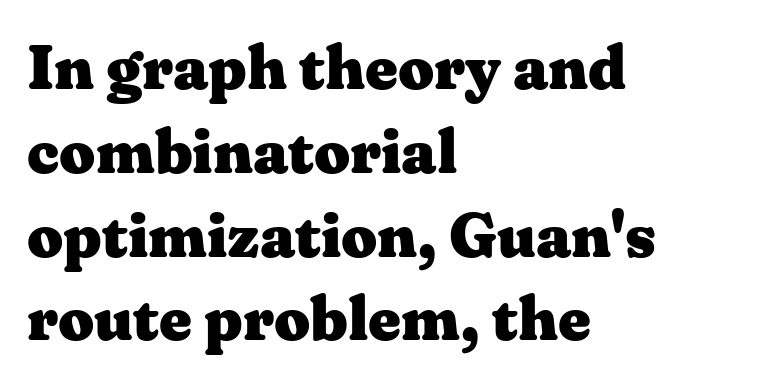
The image shows 63 px heavy, wide serif type, upright; set left-aligned, normal line spacing (1.33x), normal letter spacing, not underlined; medium stroke contrast and a medium x-height.
